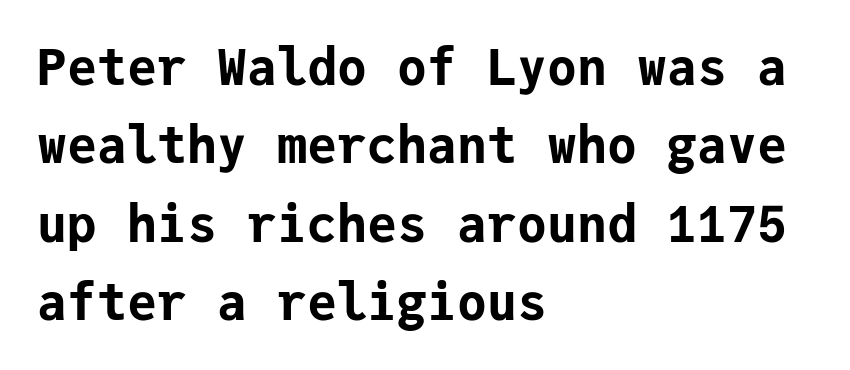
The specimen omits any rule beneath the text block's lines. Unlike a traditional serif, this face leaves its strokes unadorned. Strong, thick strokes mark this as bold type. Notice how descenders clear the ascenders below comfortably — that's standard leading. Is this a fixed-width face? Yes — each glyph sits in an identical cell.
